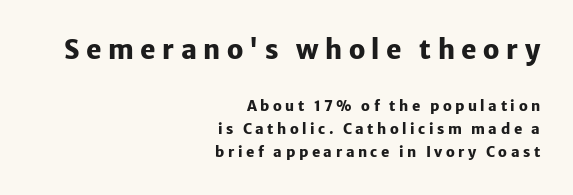
Quick note: underline off. Teacher's note: observe the even right margin — that is flush-right alignment. Vertically, the passage feels balanced, rows spaced as you'd expect. Students, this is bold: see how much ink each stroke carries.
